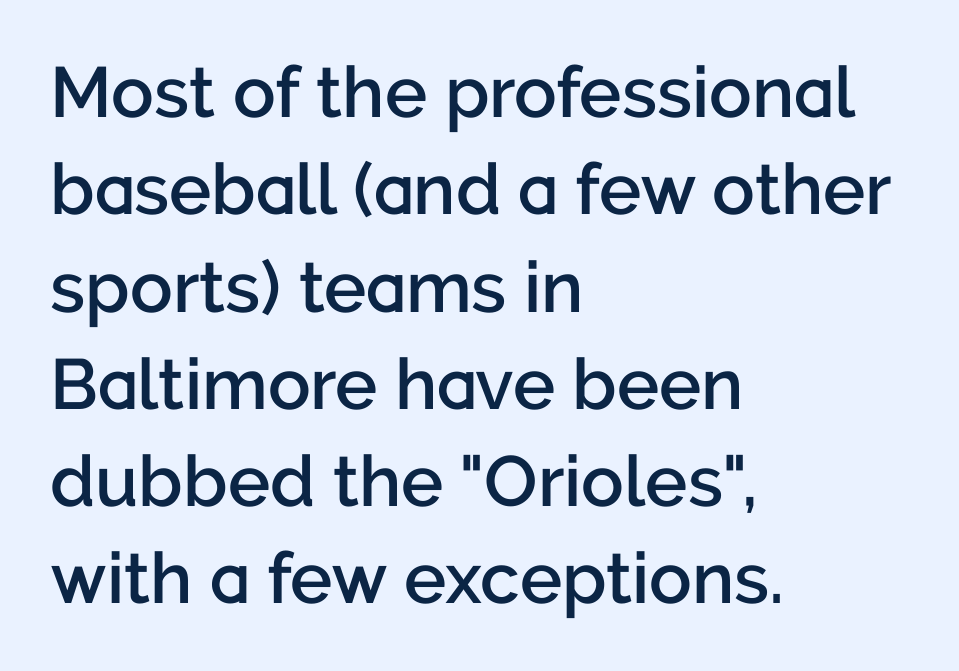
{"serif": "no", "italic": "no", "bold": "semi", "weight": "semibold", "width": "normal", "stroke_contrast": "low", "x_height": "medium", "monospaced": "no", "underline": "no", "align": "left", "line_spacing": "normal", "line_spacing_ratio": 1.37, "letter_spacing": "normal", "letter_spacing_em": 0.0, "glyph_px": 71}
